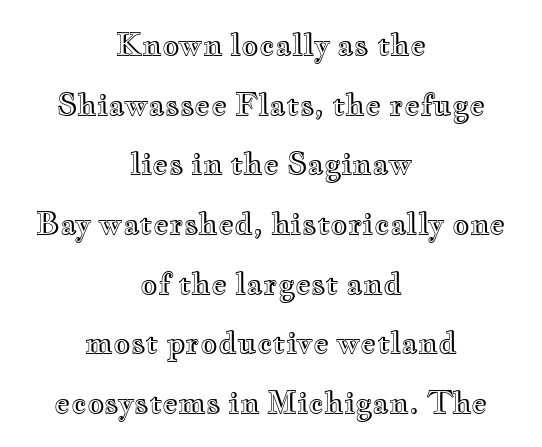
Unmarked baselines from the first word to the last. Horizontal bands of white between lines are thick stripes. Every stem runs plumb, perpendicular to the baseline. The tracking reads as untouched default to a designer's eye. Spacing verdict: proportional, widths tailored to each character. Does the copy run flush right? No — it is centered line by line.
